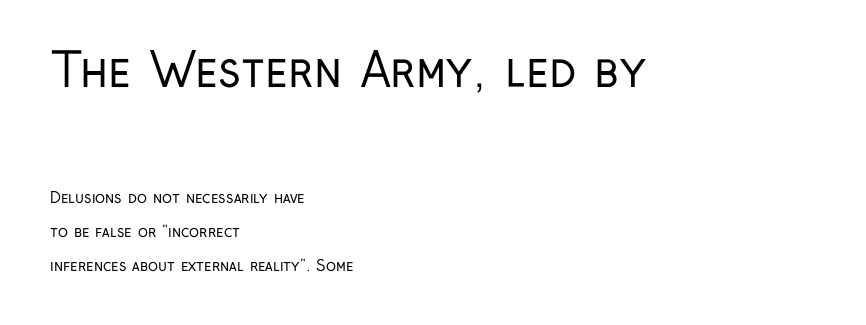
{"serif": "no", "italic": "no", "bold": "no", "weight": "regular", "width": "condensed", "stroke_contrast": "low", "x_height": "medium", "monospaced": "no", "underline": "no", "align": "left", "line_spacing": "loose", "line_spacing_ratio": 2.27, "letter_spacing": "normal", "letter_spacing_em": 0.0, "larger_block": "first", "size_ratio": 3.07, "glyph_px": 46}
